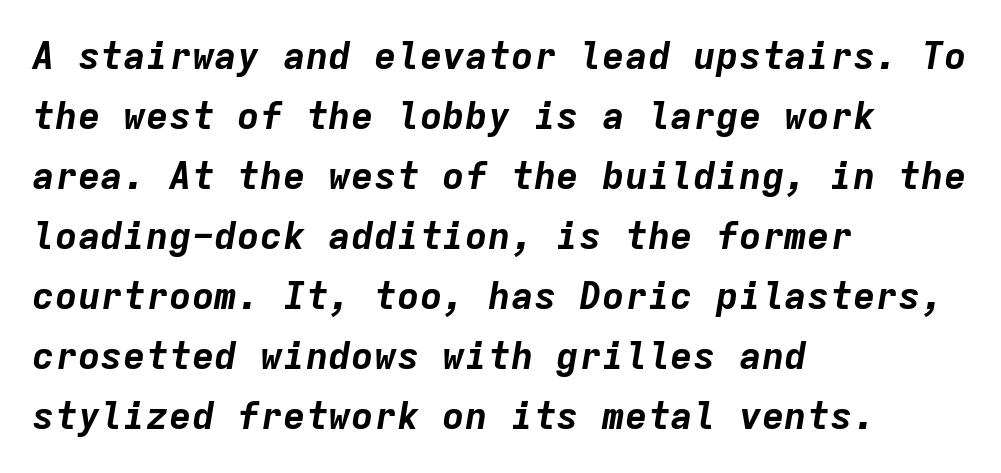
The image shows 38 px bold type, italic (leaning right), monospaced; set left-aligned, normal line spacing (1.58x), normal letter spacing, not underlined; low stroke contrast and a medium x-height.
